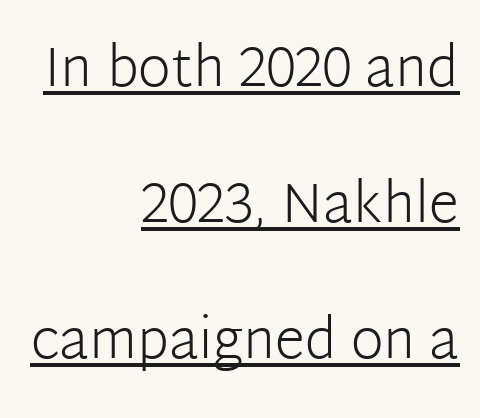
Q: Is the text bold? A: No.
Q: Is the text italic (slanted)? A: No, it is upright.
Q: Is the typeface a serif or a sans-serif typeface? A: Sans-serif.
Q: Is the text underlined? A: Yes.
Q: How is the paragraph aligned? A: Right-aligned.
Q: Is the spacing between letters normal or unusually wide? A: Normal.
Q: Is the spacing between lines tight, normal or loose? A: Loose.
Q: Width (condensed, normal, or wide)? A: Normal.
Q: Stroke contrast? A: Low.
Q: x-height? A: Medium.
Q: Monospaced? A: No.
